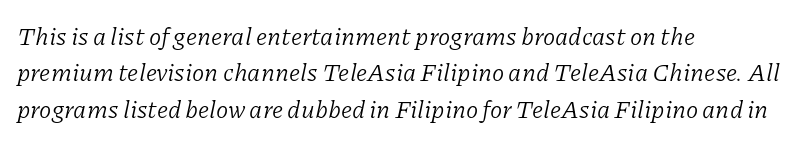
{"italic": "yes", "lean": "right", "slant_degrees": 11, "bold": "no", "underline": "no", "align": "left", "line_spacing": "normal", "line_spacing_ratio": 1.46, "letter_spacing": "normal", "letter_spacing_em": 0.0, "glyph_px": 25}
